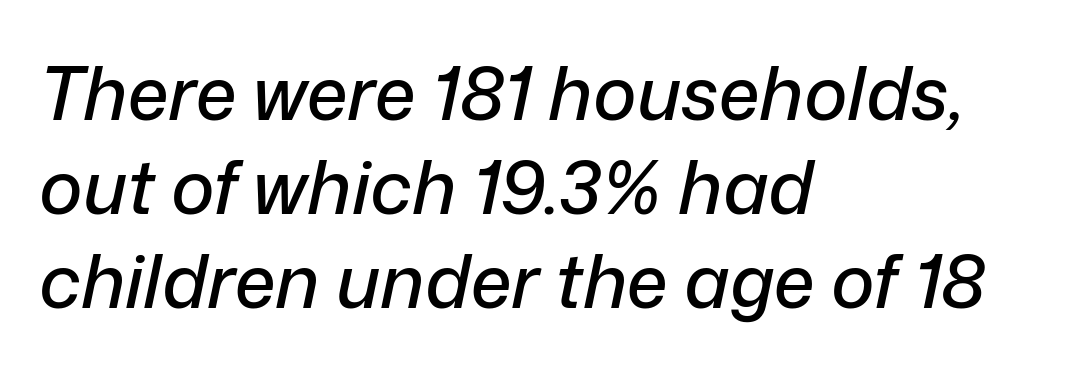
{"italic": "yes", "lean": "right", "slant_degrees": 12, "width": "normal", "stroke_contrast": "low", "x_height": "medium", "monospaced": "no", "underline": "no", "align": "left", "line_spacing": "normal", "line_spacing_ratio": 1.27, "letter_spacing": "normal", "letter_spacing_em": 0.0, "glyph_px": 74}
